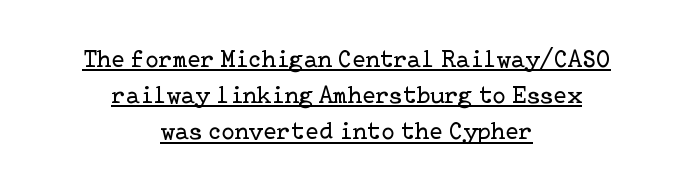
Q: Is the text bold? A: No.
Q: Is the text italic (slanted)? A: No, it is upright.
Q: Is the text underlined? A: Yes.
Q: How is the paragraph aligned? A: Centered.
Q: Is the spacing between letters normal or unusually wide? A: Normal.
Q: Is the spacing between lines tight, normal or loose? A: Normal.
